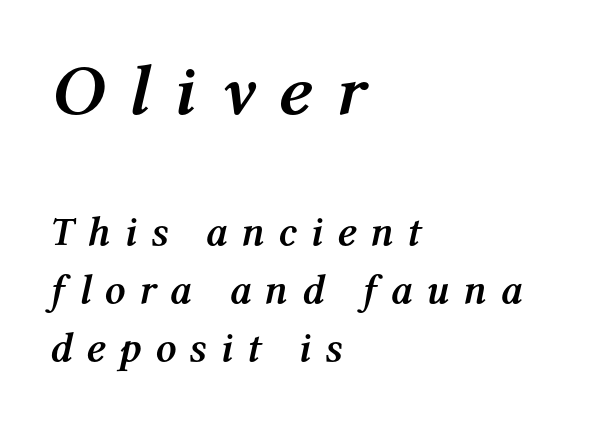
The image shows 72 px semibold type, italic (leaning right); set left-aligned, normal line spacing (1.41x), unusually wide letter spacing (+0.33 em), not underlined; the first (top) block is 1.76x larger; medium stroke contrast and a medium x-height.
